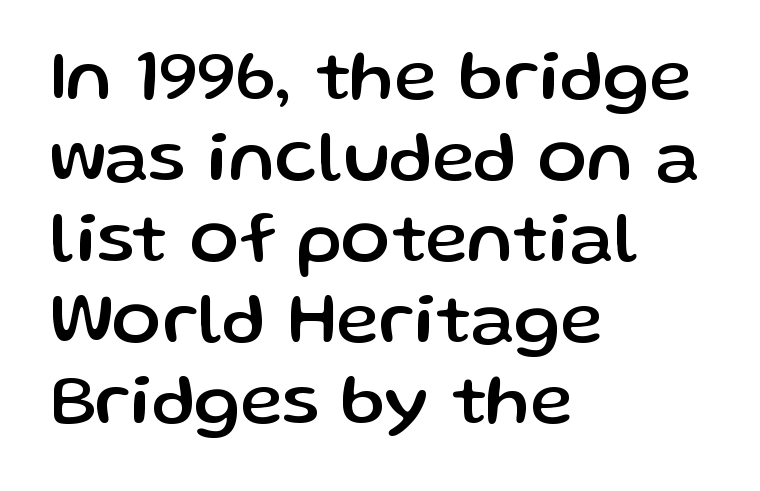
Q: Is the text italic (slanted)? A: No, it is upright.
Q: Is the typeface a serif or a sans-serif typeface? A: Sans-serif.
Q: Is the text underlined? A: No.
Q: How is the paragraph aligned? A: Left-aligned.
Q: Is the spacing between letters normal or unusually wide? A: Normal.
Q: Is the spacing between lines tight, normal or loose? A: Tight.
Q: Width (condensed, normal, or wide)? A: Normal.
Q: Stroke contrast? A: Low.
Q: x-height? A: Medium.
Q: Monospaced? A: No.
